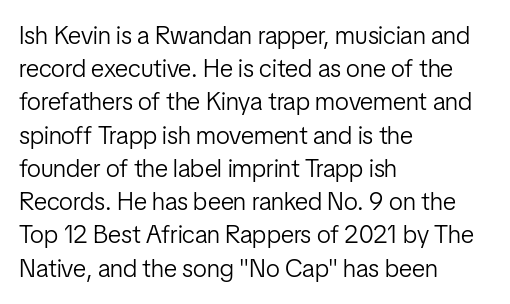
Q: Is the text bold? A: No.
Q: Is the text italic (slanted)? A: No, it is upright.
Q: Is the text underlined? A: No.
Q: How is the paragraph aligned? A: Left-aligned.
Q: Is the spacing between letters normal or unusually wide? A: Normal.
Q: Is the spacing between lines tight, normal or loose? A: Normal.
